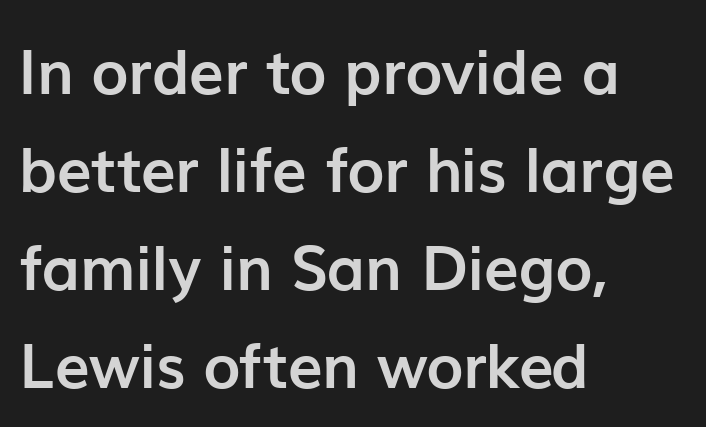
The specimen reads as upright at a glance. The rendering uses natural spacing where letterforms have individual widths. Caption: standard tracking, unaltered. Any mark beneath the type? The region is blank.
